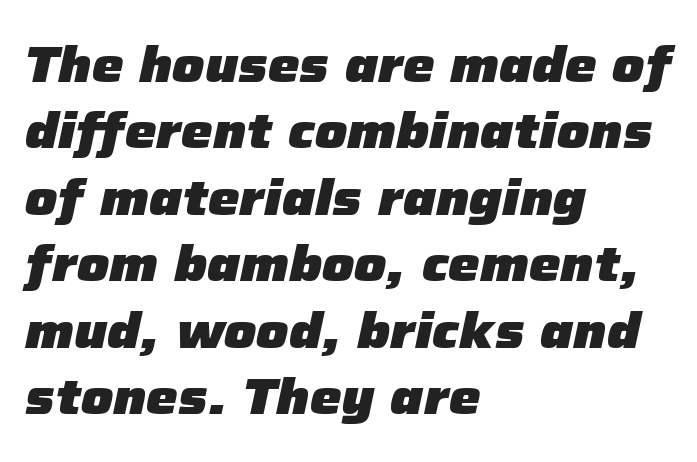
The image shows 50 px heavy type, italic (leaning right); set left-aligned, normal line spacing (1.33x), normal letter spacing, not underlined; low stroke contrast and a medium x-height.
